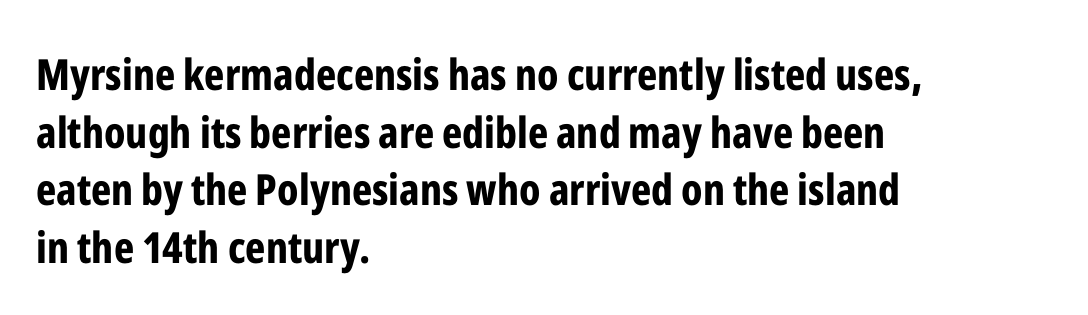
{"serif": "no", "italic": "no", "bold": "yes", "weight": "bold", "width": "condensed", "stroke_contrast": "low", "x_height": "medium", "monospaced": "no", "underline": "no", "align": "left", "line_spacing": "normal", "line_spacing_ratio": 1.34, "letter_spacing": "normal", "letter_spacing_em": 0.0, "glyph_px": 43}
